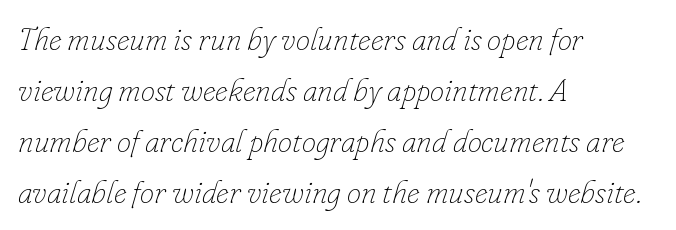
{"italic": "yes", "lean": "right", "slant_degrees": 16, "bold": "no", "weight": "thin", "width": "normal", "stroke_contrast": "low", "x_height": "small", "monospaced": "no", "underline": "no", "align": "left", "line_spacing": "normal", "line_spacing_ratio": 1.59, "letter_spacing": "normal", "letter_spacing_em": 0.0, "glyph_px": 32}
